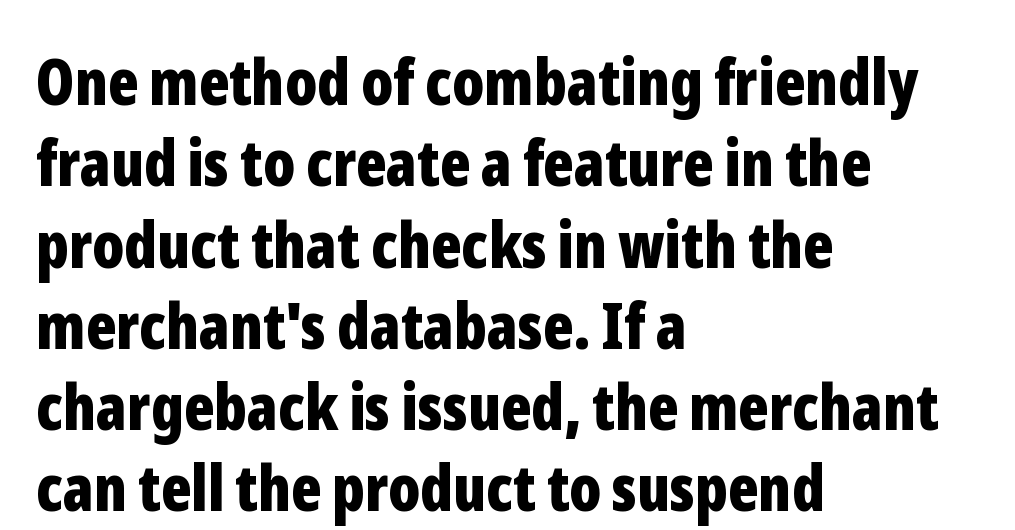
These lines keep a tight, regular rhythm from letter to letter. Bare-footed words on every line. How heavy is the stroke? Heavy — this is a bold. Which margin do the lines hug? The left one — the right edge is uneven. A typesetter would call this leading conventional body-copy spacing. Posture: straight, roman, zero tilt.
